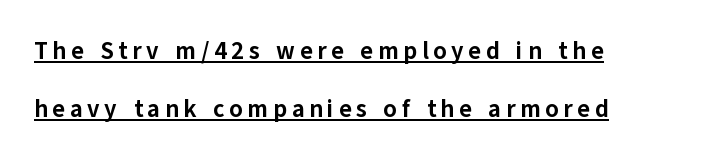
The image shows 24 px bold type, upright; set left-aligned, loose line spacing (2.41x), underlined.
